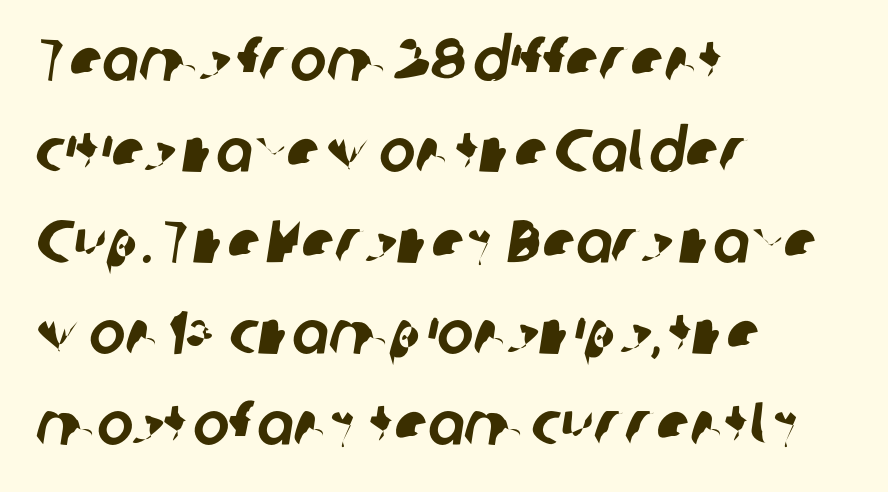
{"serif": "no", "width": "normal", "stroke_contrast": "low", "x_height": "medium", "monospaced": "no", "underline": "no", "align": "left", "line_spacing": "normal", "line_spacing_ratio": 1.49, "letter_spacing": "normal", "letter_spacing_em": 0.0, "glyph_px": 61}
